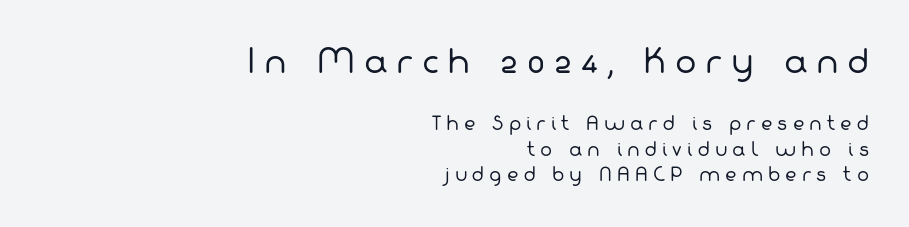
{"serif": "no", "bold": "no", "weight": "regular", "width": "normal", "stroke_contrast": "low", "x_height": "medium", "monospaced": "no", "underline": "no", "align": "right", "line_spacing": "normal", "line_spacing_ratio": 1.42, "letter_spacing": "wide", "letter_spacing_em": 0.28, "larger_block": "first", "size_ratio": 1.78, "glyph_px": 32}
